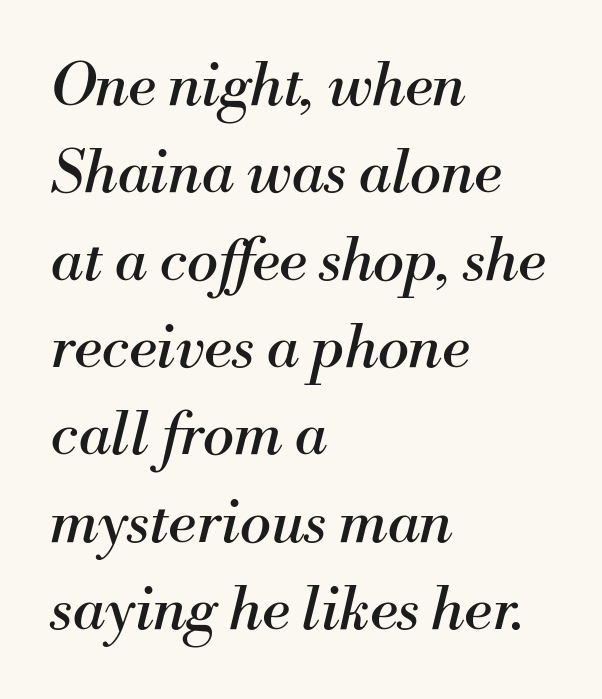
Q: Is the text bold? A: No.
Q: Is the text italic (slanted)? A: Yes, it leans right by about 13 degrees.
Q: Is the typeface a serif or a sans-serif typeface? A: Serif.
Q: Is the text underlined? A: No.
Q: How is the paragraph aligned? A: Left-aligned.
Q: Is the spacing between letters normal or unusually wide? A: Normal.
Q: Is the spacing between lines tight, normal or loose? A: Normal.
Q: Width (condensed, normal, or wide)? A: Normal.
Q: Stroke contrast? A: Medium.
Q: x-height? A: Small.
Q: Monospaced? A: No.
